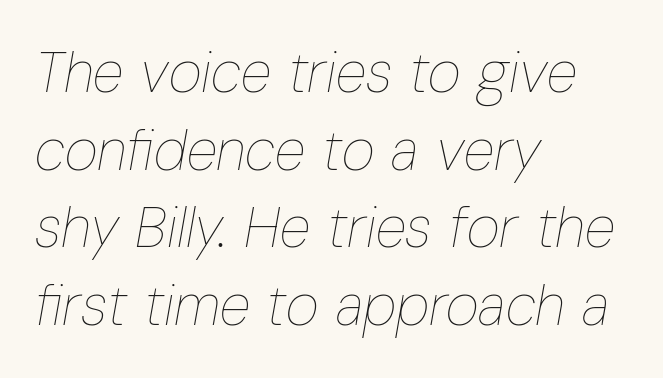
Layout note: lines flush left. Stems and bowls with no extra thickness — not bold. Unmarked baselines from the first word to the last. Note the varied advance widths — an 'i' is clearly narrower than an 'm'. Looking at the ascenders, they clearly lean.
